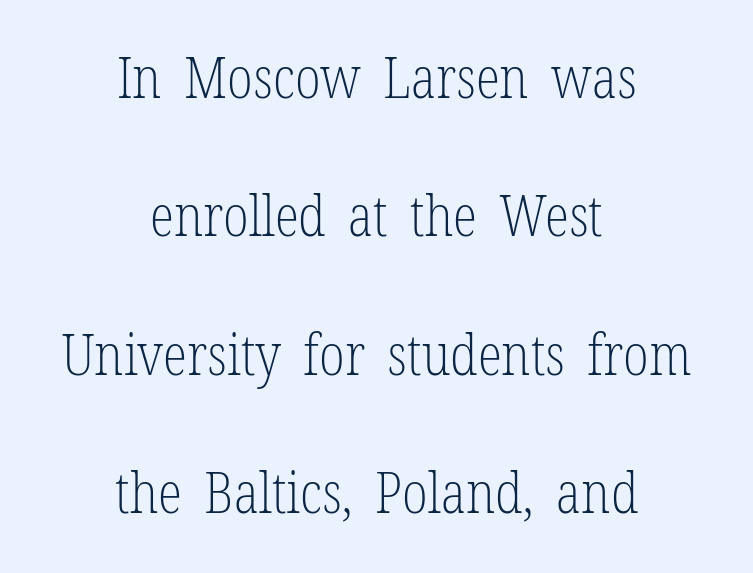
{"serif": "yes", "italic": "no", "bold": "no", "weight": "light", "width": "condensed", "stroke_contrast": "low", "x_height": "medium", "monospaced": "no", "underline": "no", "align": "center", "line_spacing": "loose", "line_spacing_ratio": 2.47, "letter_spacing": "normal", "letter_spacing_em": 0.0, "glyph_px": 56}
